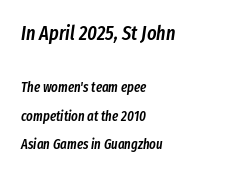
Q: Is the text bold? A: Semi-bold.
Q: Is the text italic (slanted)? A: Yes, it leans right by about 8 degrees.
Q: Is the text underlined? A: No.
Q: How is the paragraph aligned? A: Left-aligned.
Q: Is the spacing between letters normal or unusually wide? A: Normal.
Q: Is the spacing between lines tight, normal or loose? A: Loose.
Q: Which block of text is set in a larger size, the first (top) or the second (bottom)? A: The first (top) one.
